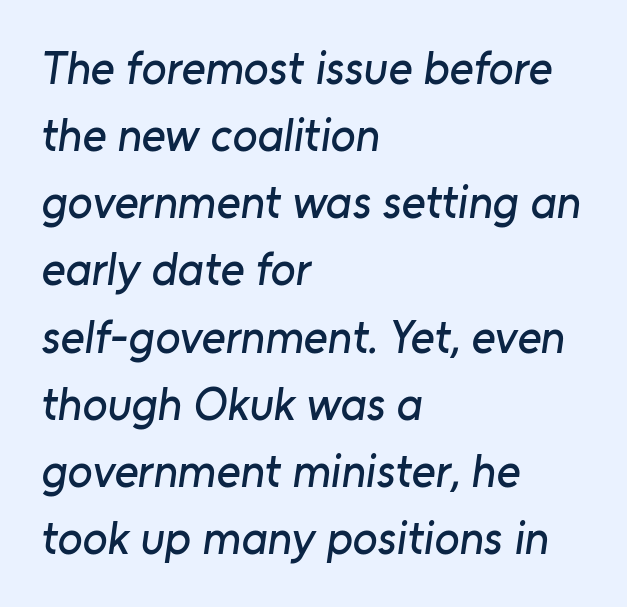
Q: Is the typeface a serif or a sans-serif typeface? A: Sans-serif.
Q: Is the text underlined? A: No.
Q: How is the paragraph aligned? A: Left-aligned.
Q: Is the spacing between letters normal or unusually wide? A: Normal.
Q: Is the spacing between lines tight, normal or loose? A: Normal.
Q: Width (condensed, normal, or wide)? A: Normal.
Q: Stroke contrast? A: Low.
Q: x-height? A: Medium.
Q: Monospaced? A: No.
